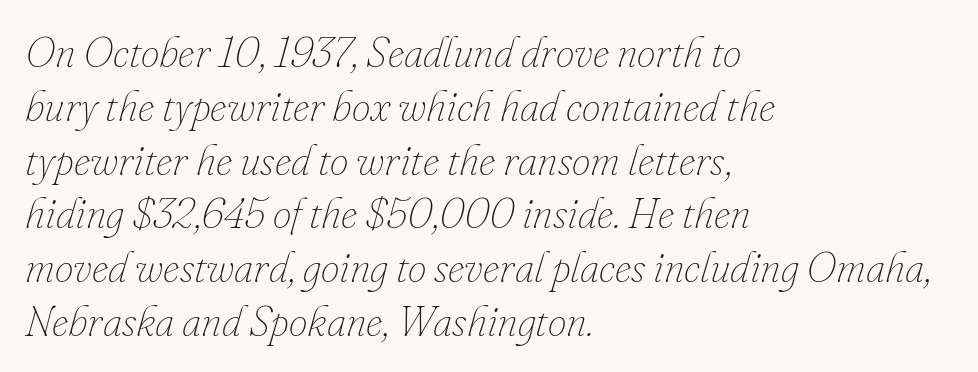
The image shows 42 px thin type, italic (leaning right); set left-aligned, normal line spacing (1.28x), normal letter spacing, not underlined; low stroke contrast and a small x-height.
